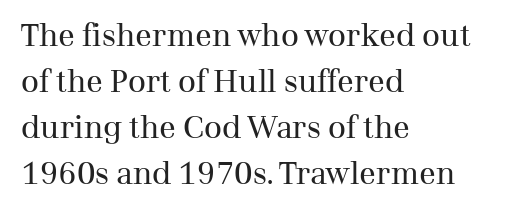
Quick note: underline off. Small tapered or slab feet sit at the stroke ends, so this counts as serif. Which margin do the lines hug? The left one — the right edge is uneven. How are the letters spaced? Ordinarily, with no added tracking.
